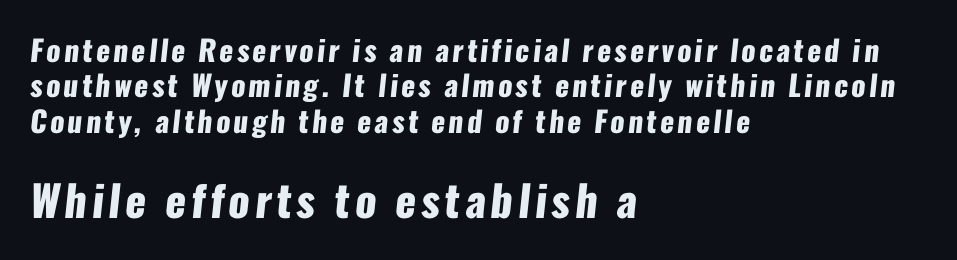
This is sans-serif lettering, the kind often seen on screens and signage. Bold? Absolutely — the strokes are thick and heavy. Typesetter's note — lower block bumped up in size, upper block left smaller. This rendering uses left alignment, leaving the right contour irregular. A bare baseline throughout the passage.
